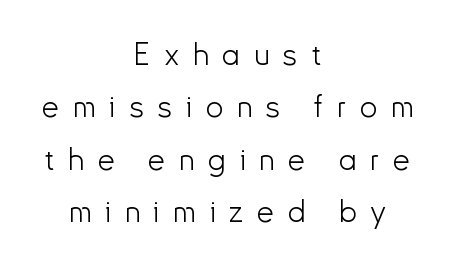
The image shows 31 px light sans-serif type, upright; set centered, normal line spacing (1.69x), unusually wide letter spacing (+0.44 em), not underlined; low stroke contrast and a small x-height.
